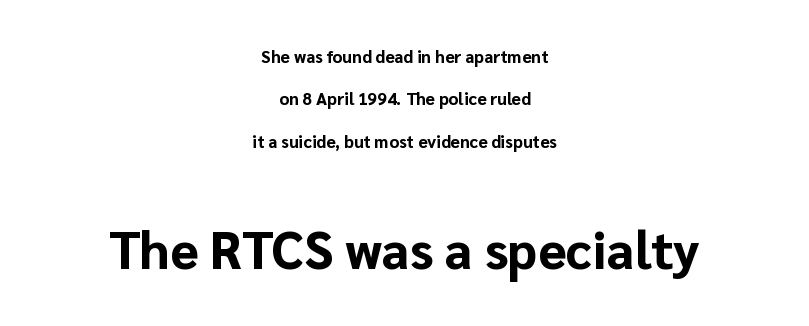
Type without underlining. No feet cap the strokes, marking this as sans-serif type. The letters advance in unequal steps, a hallmark of proportional type. Regarding leading, the lines here are spaced well apart.
